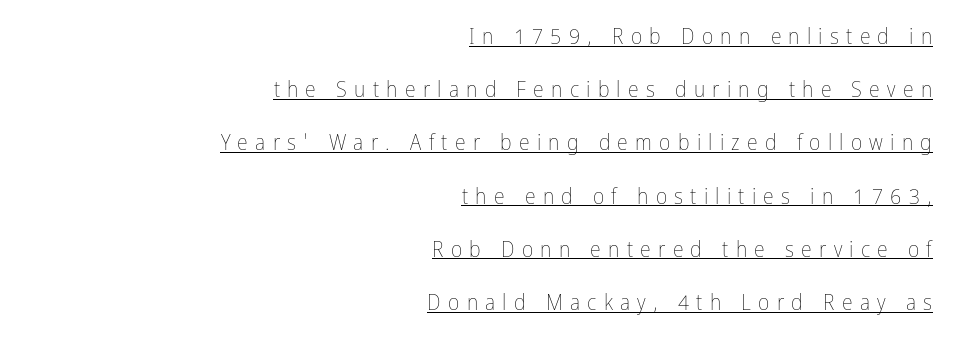
{"italic": "no", "bold": "no", "underline": "yes", "align": "right", "line_spacing": "loose", "line_spacing_ratio": 2.42, "letter_spacing": "wide", "letter_spacing_em": 0.33, "glyph_px": 22}
